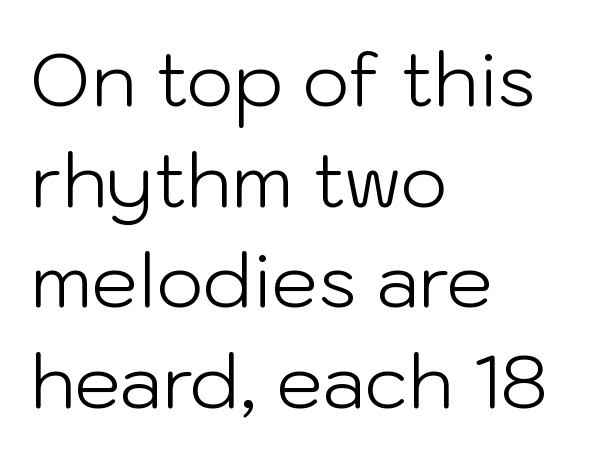
The image shows 74 px light sans-serif type, upright; set left-aligned, normal line spacing (1.36x), normal letter spacing, not underlined; low stroke contrast and a medium x-height.
